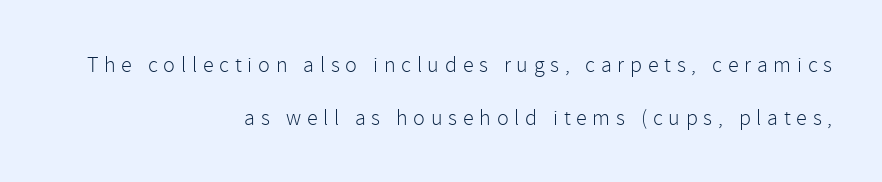
Vertical strokes here are truly vertical. The face used here is rendered with a markedly widened letterfit. No word sits above an underline. The letters look calm and open, with moderate or lighter stems. Teacher's note: observe the even right margin — that is flush-right alignment. Does the leading feel generous? Absolutely, it's lavish.
